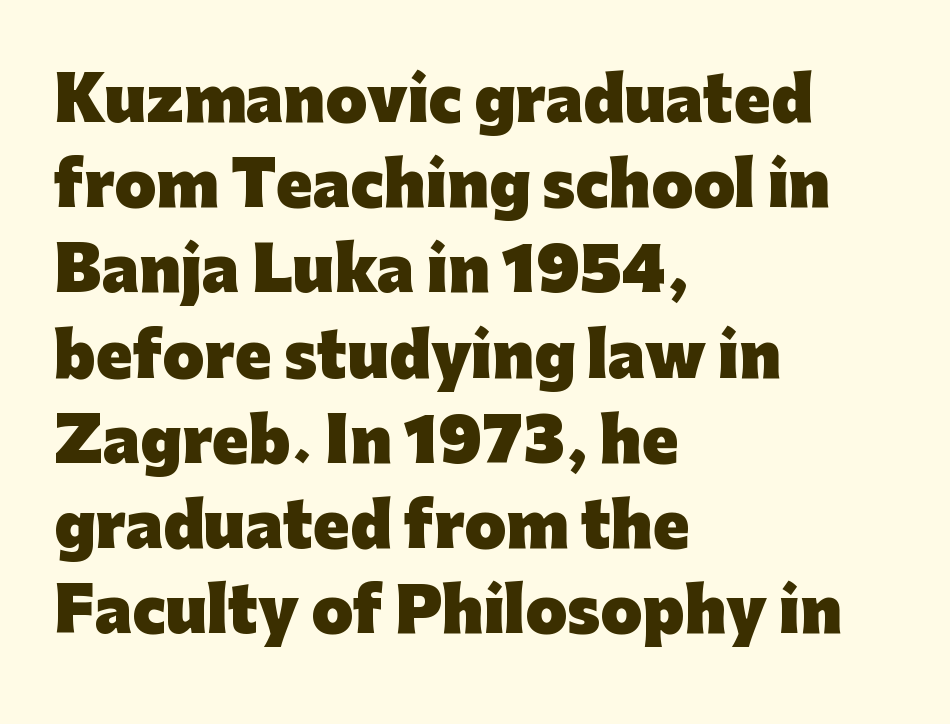
{"serif": "no", "italic": "no", "bold": "yes", "weight": "heavy", "width": "normal", "stroke_contrast": "low", "x_height": "medium", "monospaced": "no", "underline": "no", "align": "left", "line_spacing": "normal", "line_spacing_ratio": 1.42, "letter_spacing": "normal", "letter_spacing_em": 0.0, "glyph_px": 60}
